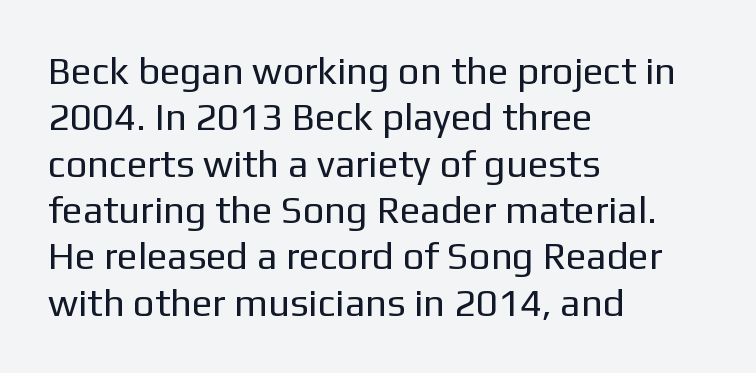
{"serif": "no", "italic": "no", "bold": "no", "weight": "regular", "width": "normal", "stroke_contrast": "low", "x_height": "medium", "monospaced": "no", "underline": "no", "align": "left", "line_spacing_ratio": 1.22, "letter_spacing": "normal", "letter_spacing_em": 0.0, "glyph_px": 38}
